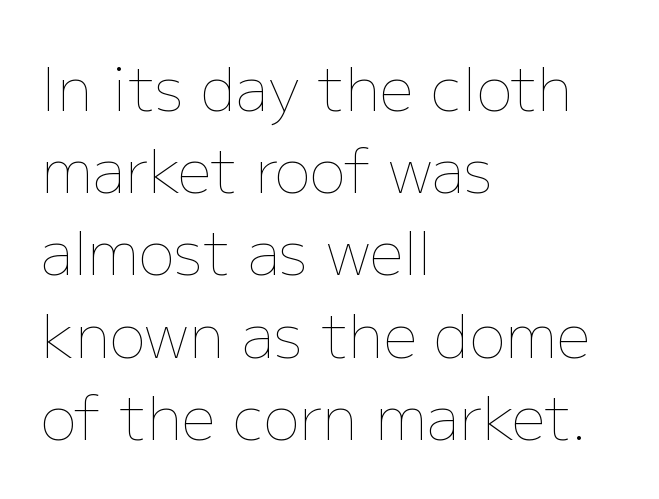
Q: Is the text bold? A: No.
Q: Is the text italic (slanted)? A: No, it is upright.
Q: Is the text underlined? A: No.
Q: How is the paragraph aligned? A: Left-aligned.
Q: Is the spacing between letters normal or unusually wide? A: Normal.
Q: Is the spacing between lines tight, normal or loose? A: Normal.
Q: Width (condensed, normal, or wide)? A: Normal.
Q: Stroke contrast? A: Low.
Q: x-height? A: Medium.
Q: Monospaced? A: No.
